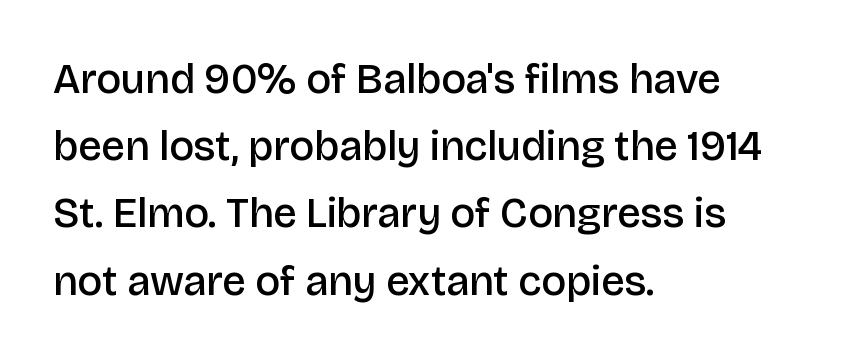
Does extra space separate the letters? No, they use regular spacing. Varying glyph widths throughout — classic text-font behaviour. The lines are quadded left. Stroke thickness is moderately raised; the sample reads as semibold. The specimen omits any rule beneath the text block's lines. Regular leading.
